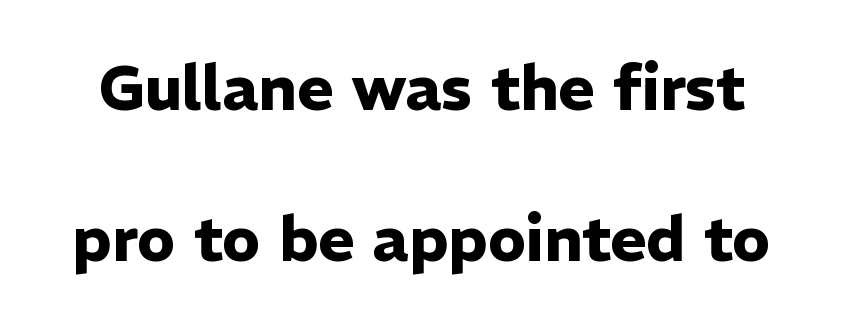
The image shows 62 px heavy sans-serif type, upright; set loose line spacing (2.44x), normal letter spacing, not underlined; low stroke contrast and a medium x-height.
